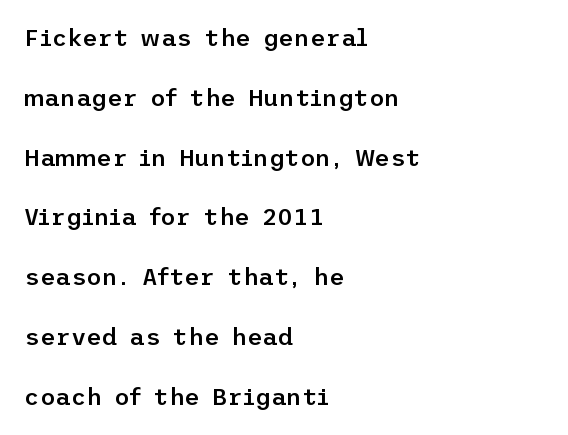
Q: Is the text bold? A: Semi-bold.
Q: Is the text italic (slanted)? A: No, it is upright.
Q: Is the text underlined? A: No.
Q: How is the paragraph aligned? A: Left-aligned.
Q: Is the spacing between letters normal or unusually wide? A: Normal.
Q: Is the spacing between lines tight, normal or loose? A: Loose.
